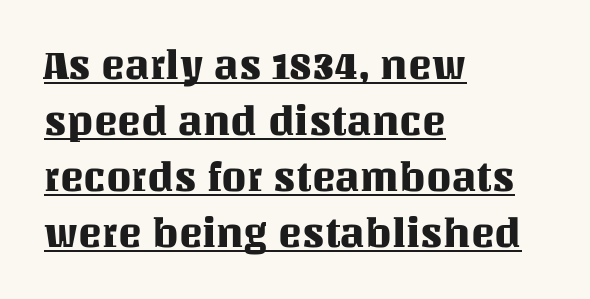
The image shows 40 px text type, upright; set left-aligned, normal line spacing (1.4x), normal letter spacing, underlined; medium stroke contrast and a large x-height.
